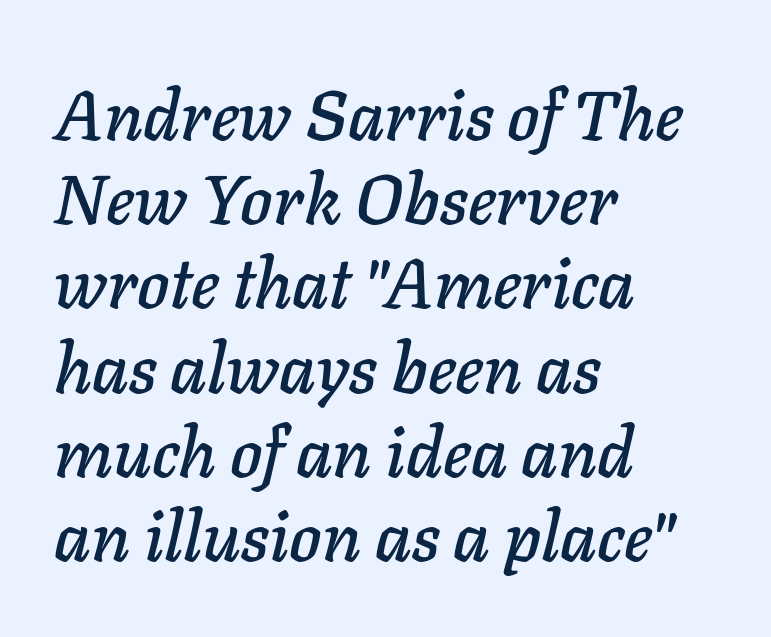
Q: Is the text italic (slanted)? A: Yes, it leans right by about 11 degrees.
Q: Is the text underlined? A: No.
Q: How is the paragraph aligned? A: Left-aligned.
Q: Is the spacing between letters normal or unusually wide? A: Normal.
Q: Width (condensed, normal, or wide)? A: Normal.
Q: Stroke contrast? A: Low.
Q: x-height? A: Medium.
Q: Monospaced? A: No.
